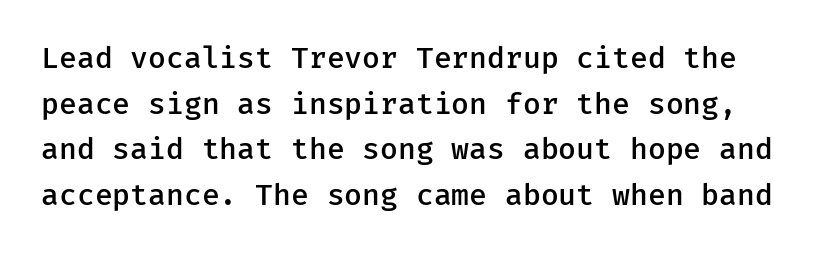
A typesetter would label this face a sans. Just letters on the line, the space beneath them empty. Baseline-to-baseline distance is the conventional proportion of letter height. The letters sit at their default tracking, neither squeezed nor spread.
